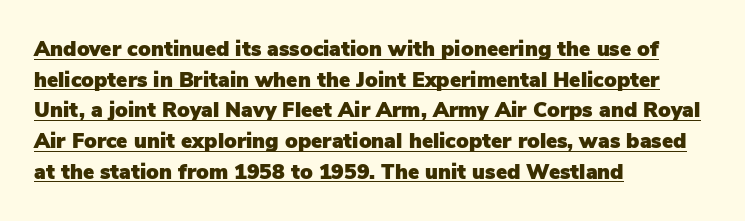
Leading: standard. The typesetter has applied underlining to the passage shown. Short and long lines alike share a common starting point at left. The axis of the letterforms is exactly vertical.
